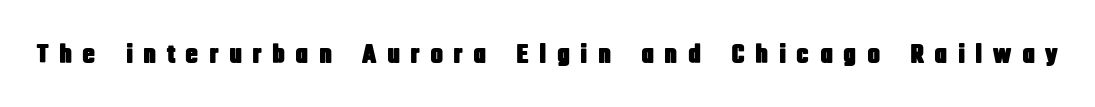
Q: Is the text italic (slanted)? A: No, it is upright.
Q: Is the text underlined? A: No.
Q: Is the spacing between letters normal or unusually wide? A: Unusually wide.
